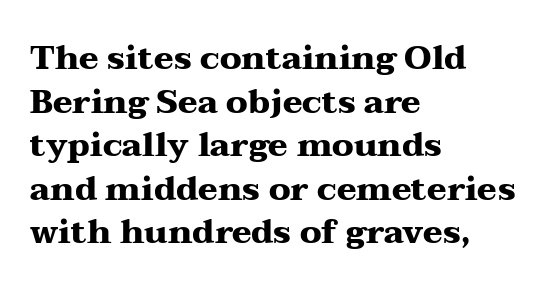
{"serif": "yes", "italic": "no", "bold": "yes", "weight": "heavy", "width": "wide", "stroke_contrast": "medium", "x_height": "medium", "monospaced": "no", "underline": "no", "align": "left", "line_spacing": "normal", "line_spacing_ratio": 1.32, "letter_spacing": "normal", "letter_spacing_em": 0.0, "glyph_px": 33}
